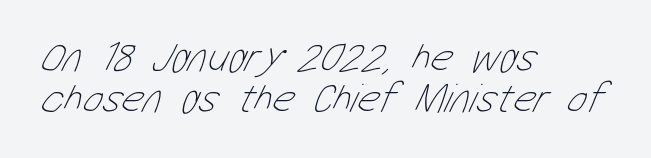
{"bold": "no", "weight": "thin", "width": "condensed", "stroke_contrast": "low", "x_height": "medium", "monospaced": "no", "underline": "no", "align": "left", "line_spacing": "tight", "line_spacing_ratio": 0.97, "letter_spacing": "normal", "letter_spacing_em": 0.0, "glyph_px": 42}
